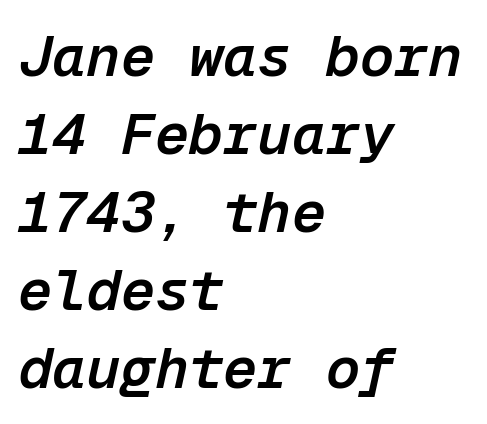
The passage shown is typed in a monospace face where columns stay perfectly aligned. Standard letterfit; no display-style spreading of the glyphs. Clear beneath every line of the passage. A normal amount of white space separates one row of letters from the next. Designer's note — italics engaged.
